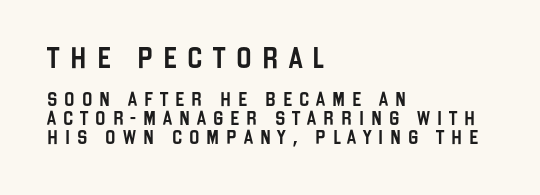
The image shows 21 px text type, upright; set left-aligned, normal line spacing (1.35x), unusually wide letter spacing (+0.49 em), not underlined; the first (top) block is 1.5x larger.
